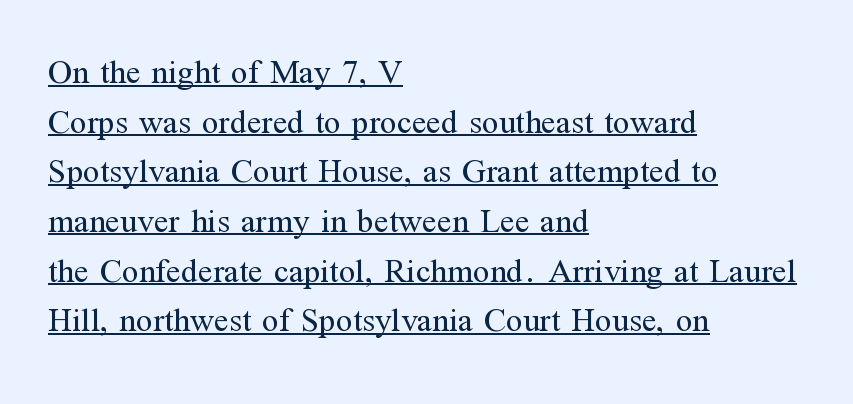
The characters display serif detailing at their extremities. Default kerning and tracking; the words read as compact shapes. The axis of the letterforms is exactly vertical. Like a heading marked for emphasis, these lines bear an underscore.
